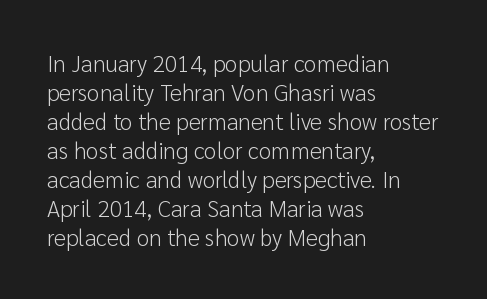
Q: Is the text bold? A: No.
Q: Is the text italic (slanted)? A: No, it is upright.
Q: Is the text underlined? A: No.
Q: How is the paragraph aligned? A: Left-aligned.
Q: Is the spacing between letters normal or unusually wide? A: Normal.
Q: Is the spacing between lines tight, normal or loose? A: Normal.
